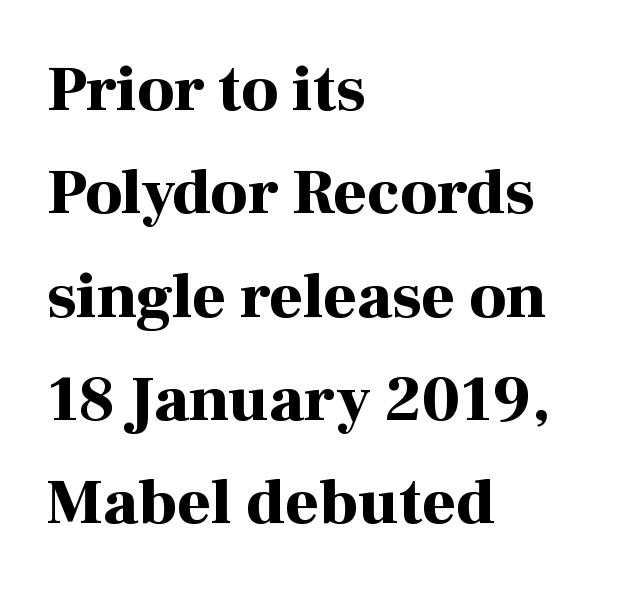
{"serif": "yes", "italic": "no", "bold": "yes", "weight": "bold", "width": "normal", "stroke_contrast": "high", "x_height": "medium", "monospaced": "no", "underline": "no", "align": "left", "line_spacing": "normal", "line_spacing_ratio": 1.59, "letter_spacing": "normal", "letter_spacing_em": 0.0, "glyph_px": 65}
